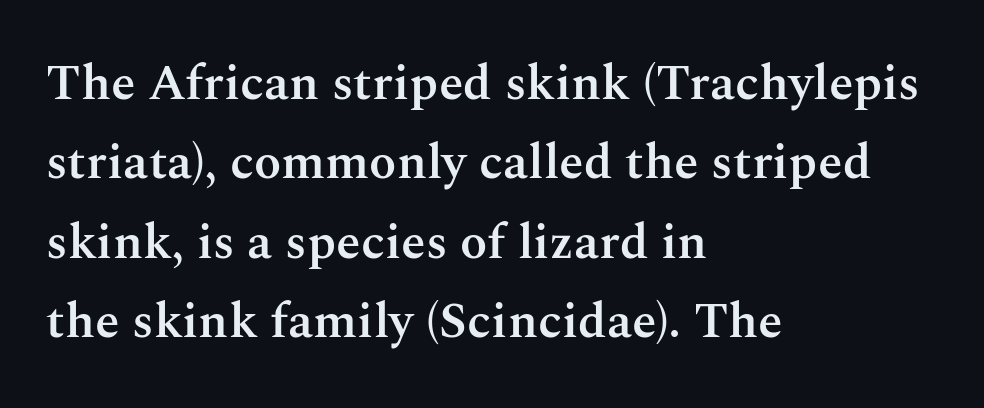
The image shows 50 px semibold serif type, upright; set left-aligned, normal line spacing (1.59x), normal letter spacing, not underlined; medium stroke contrast and a medium x-height.
